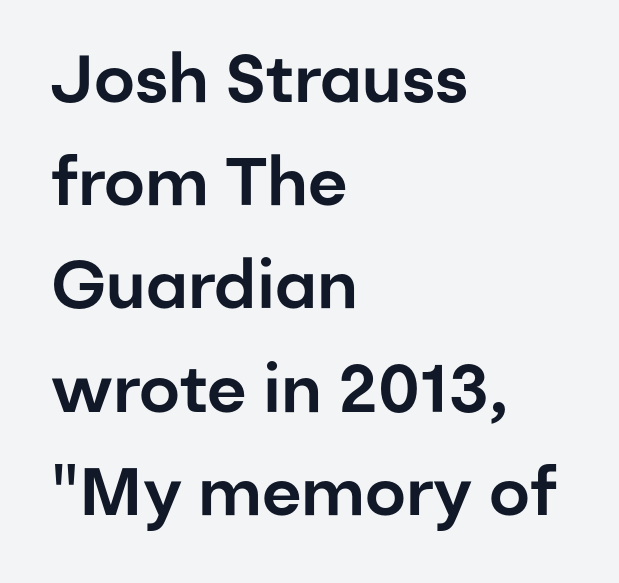
{"serif": "no", "italic": "no", "width": "normal", "stroke_contrast": "low", "x_height": "medium", "monospaced": "no", "underline": "no", "align": "left", "line_spacing": "normal", "line_spacing_ratio": 1.54, "letter_spacing": "normal", "letter_spacing_em": 0.0, "glyph_px": 67}
